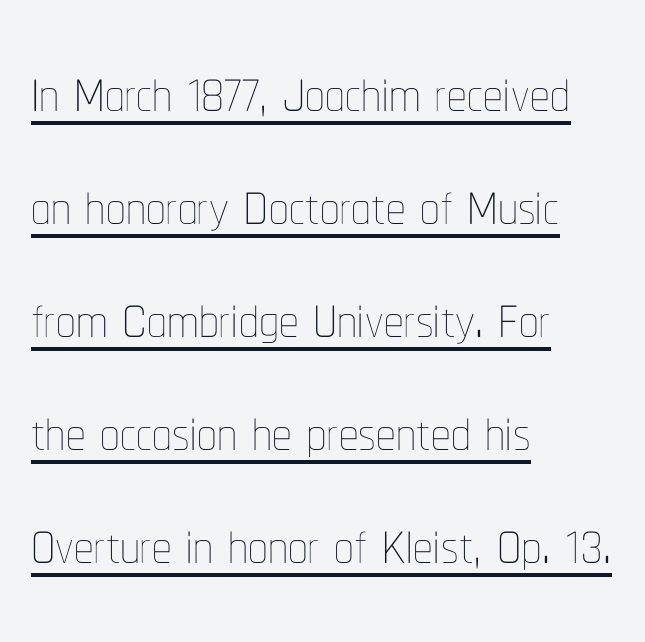
The horizontal fit of the characters is conventional and even. Every character sits straight up, as roman type does. Is this a fixed-width face? No — the glyphs have proportional, varying widths. What decoration does the sample have? An underline. Successive baselines arrive at the customary interval. Caption: multi-line text, flush left, ragged right.
